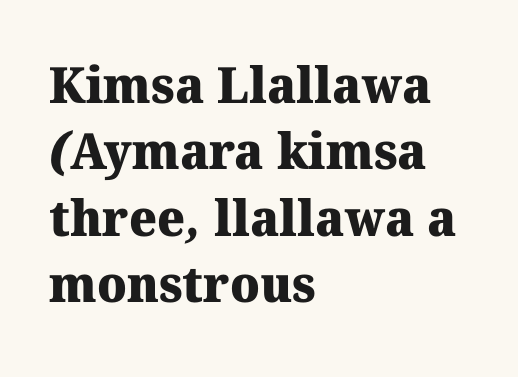
To sum up the face: it has serifs. This sample has the flowing, uneven cadence of proportional lettering. Summary of vertical rhythm: regular, with standard interline spacing. Heft: maximum for text — a bold.
